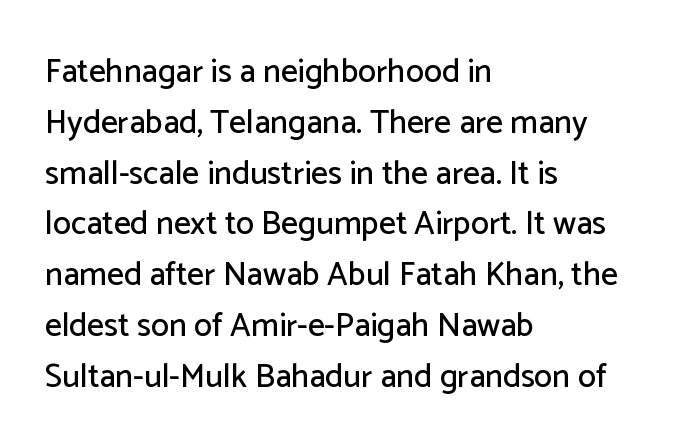
The image shows 33 px sans-serif type, upright; set left-aligned, normal line spacing (1.54x), normal letter spacing, not underlined; low stroke contrast and a medium x-height.
